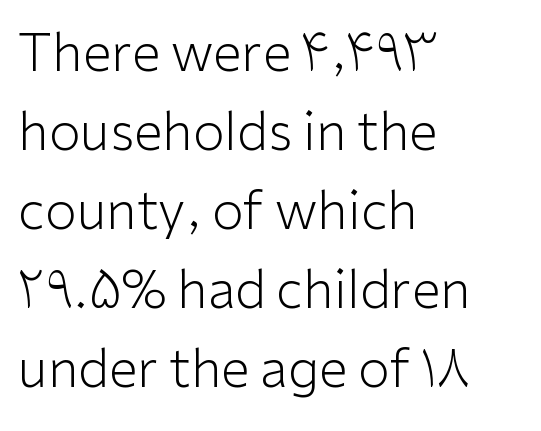
Descender tails drop into unmarked territory. The strokes carry an ordinary text weight at most. The letters advance in unequal steps, a hallmark of proportional type. Leading: standard. The type is set solid horizontally, with unmodified tracking.
